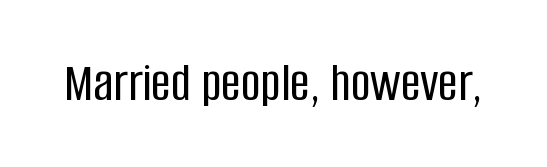
Q: Is the text italic (slanted)? A: No, it is upright.
Q: Is the typeface a serif or a sans-serif typeface? A: Sans-serif.
Q: Is the text underlined? A: No.
Q: Is the spacing between letters normal or unusually wide? A: Normal.
Q: Width (condensed, normal, or wide)? A: Condensed.
Q: Stroke contrast? A: Low.
Q: x-height? A: Large.
Q: Monospaced? A: No.
